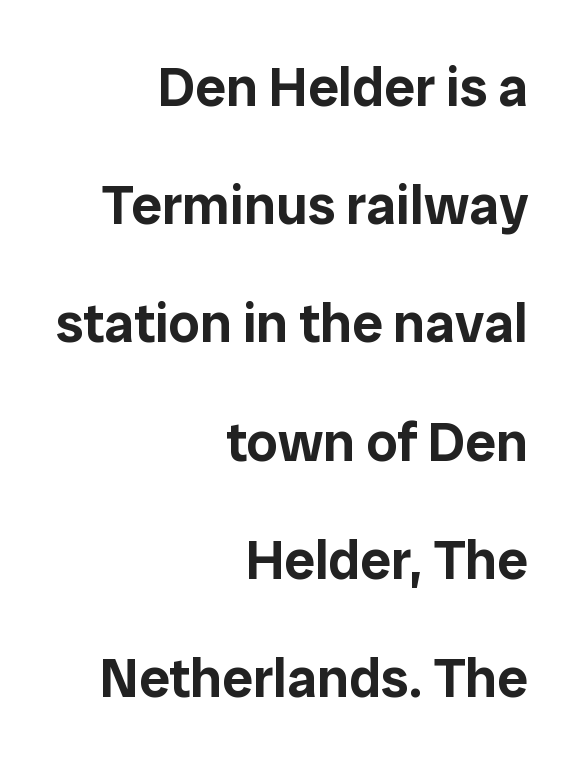
Regarding serifs, this sample does without them. Each letter keeps its own natural width here, so spacing adapts to shape. Descender tails drop into unmarked territory. Each line ends at the same right margin while the left side varies. Tracking value appears to be zero — textbook default spacing. If you measured baseline to baseline, you'd find a long distance.
